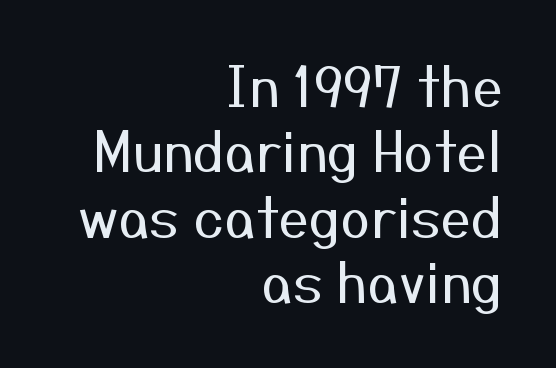
Q: Is the text bold? A: No.
Q: Is the text italic (slanted)? A: No, it is upright.
Q: Is the typeface a serif or a sans-serif typeface? A: Sans-serif.
Q: Is the text underlined? A: No.
Q: How is the paragraph aligned? A: Right-aligned.
Q: Is the spacing between letters normal or unusually wide? A: Normal.
Q: Width (condensed, normal, or wide)? A: Normal.
Q: Stroke contrast? A: Medium.
Q: x-height? A: Medium.
Q: Monospaced? A: No.
